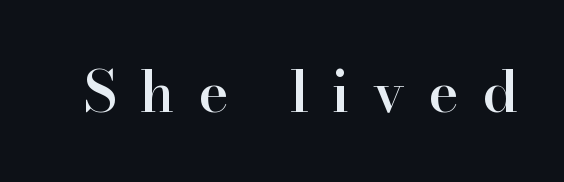
The image shows 57 px semibold serif type, upright; set unusually wide letter spacing (+0.41 em), not underlined; high stroke contrast and a small x-height.
